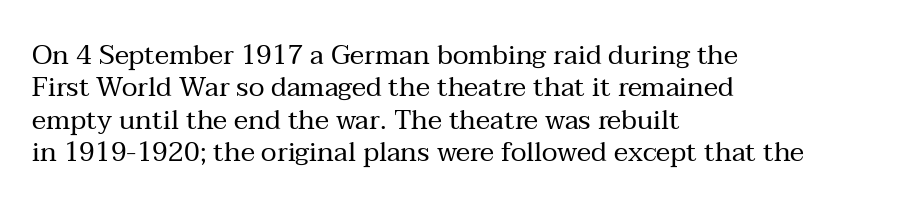
The font is comparable to plain body text, perhaps lighter. Line starts are locked; line ends wander. Nothing unusual about the tracking: characters are spaced as the font intends. The type sits square on the baseline with zero lean. Rule under the text: the space is simply empty.
